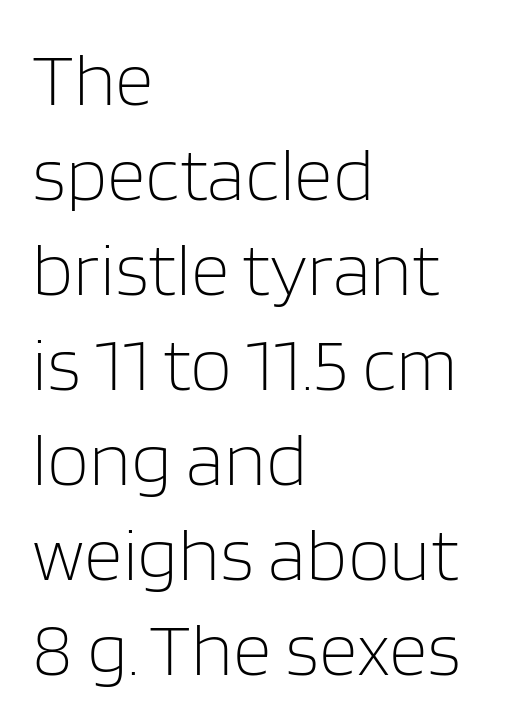
{"serif": "no", "italic": "no", "bold": "no", "weight": "light", "width": "normal", "stroke_contrast": "low", "x_height": "large", "monospaced": "no", "underline": "no", "align": "left", "line_spacing": "normal", "line_spacing_ratio": 1.25, "letter_spacing": "normal", "letter_spacing_em": 0.0, "glyph_px": 76}
